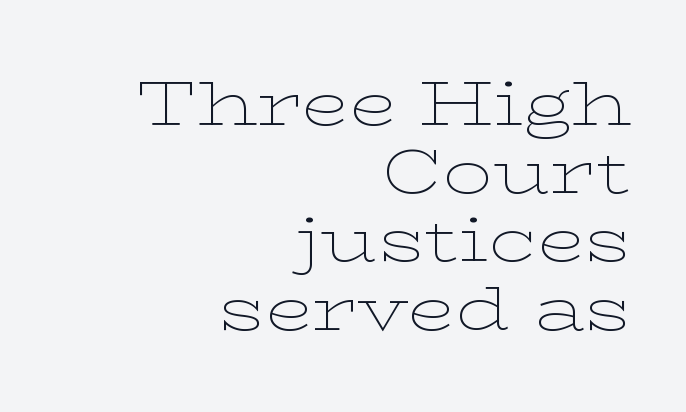
The image shows 62 px thin, wide serif type, upright; set right-aligned, tight line spacing (1.1x), normal letter spacing, not underlined; low stroke contrast and a medium x-height.
